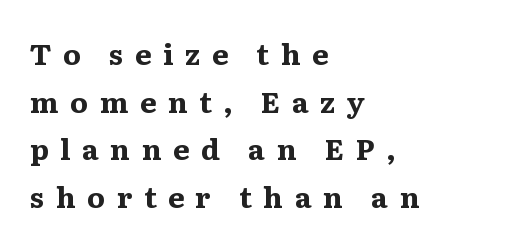
The typography opts for an upright posture over an oblique one. Check the space under the baseline: it is left empty. This sample has the flowing, uneven cadence of proportional lettering. Each line starts at the same left margin while the right side varies. Each word looks stretched out because of the extra space between its letters. Old-style or modern, the face here clearly has serifs.
